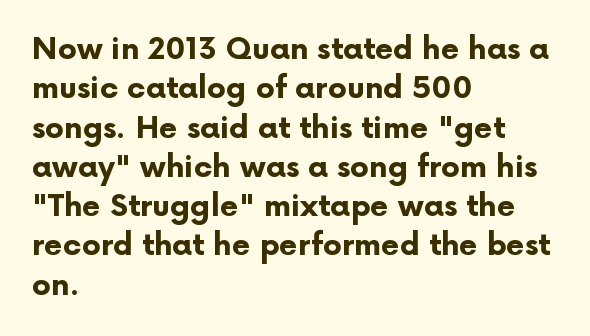
You can tell it's not italic because the verticals are truly vertical. Is this a fixed-width face? No — the glyphs have proportional, varying widths. The space between consecutive lines is moderate. Decoration check: the copy has no underline.
